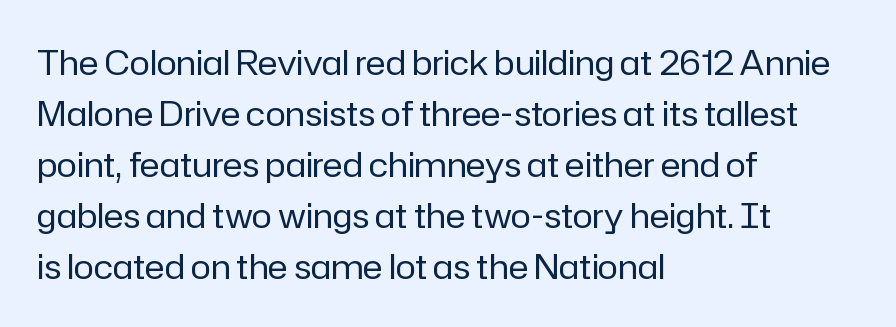
{"serif": "no", "italic": "no", "bold": "no", "weight": "regular", "width": "normal", "stroke_contrast": "low", "x_height": "medium", "monospaced": "no", "underline": "no", "align": "left", "line_spacing": "normal", "line_spacing_ratio": 1.5, "letter_spacing": "normal", "letter_spacing_em": 0.0, "glyph_px": 34}
